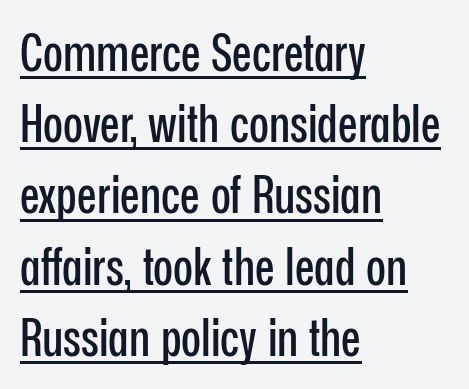
{"serif": "no", "italic": "no", "width": "condensed", "stroke_contrast": "low", "x_height": "medium", "monospaced": "no", "underline": "yes", "align": "left", "line_spacing": "normal", "line_spacing_ratio": 1.37, "letter_spacing": "normal", "letter_spacing_em": 0.0, "glyph_px": 52}
